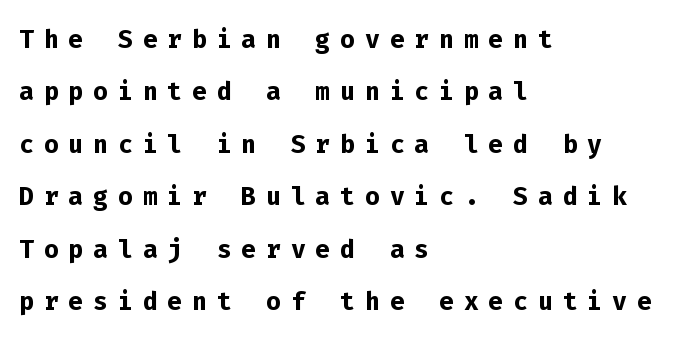
Q: Is the text bold? A: Yes.
Q: Is the text italic (slanted)? A: No, it is upright.
Q: Is the typeface a serif or a sans-serif typeface? A: Sans-serif.
Q: Is the text underlined? A: No.
Q: How is the paragraph aligned? A: Left-aligned.
Q: Is the spacing between letters normal or unusually wide? A: Unusually wide.
Q: Is the spacing between lines tight, normal or loose? A: Normal.
Q: Width (condensed, normal, or wide)? A: Normal.
Q: Stroke contrast? A: Low.
Q: x-height? A: Medium.
Q: Monospaced? A: Yes.
